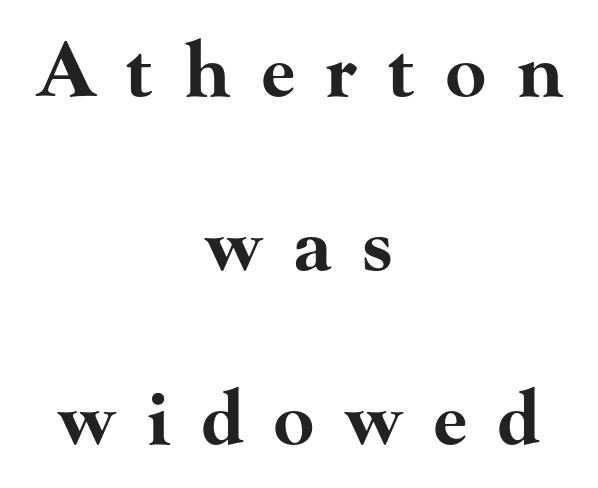
The line-height multiplier appears high, well above default. The passage is arranged like a title page — every line centered. Is this a fixed-width face? No — the glyphs have proportional, varying widths. The typography opts for an upright posture over an oblique one.
